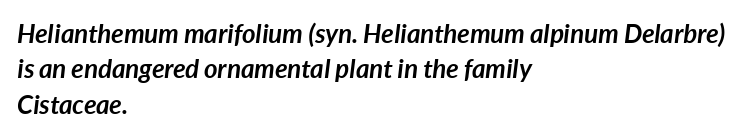
{"italic": "yes", "lean": "right", "slant_degrees": 7, "bold": "yes", "underline": "no", "align": "left", "line_spacing": "normal", "line_spacing_ratio": 1.36, "letter_spacing": "normal", "letter_spacing_em": 0.0, "glyph_px": 26}
